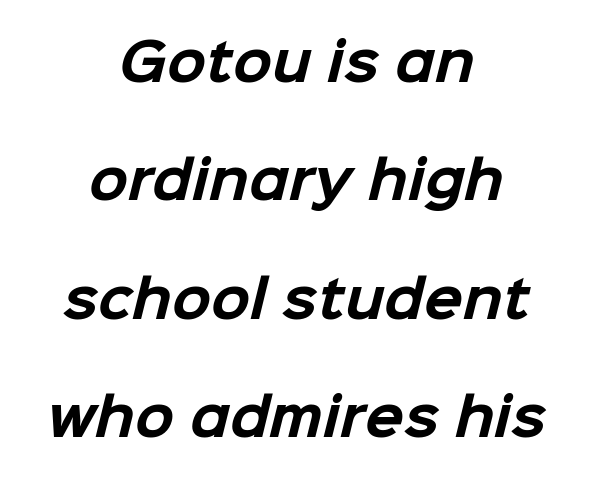
Q: Is the text bold? A: Yes.
Q: Is the typeface a serif or a sans-serif typeface? A: Sans-serif.
Q: Is the text underlined? A: No.
Q: How is the paragraph aligned? A: Centered.
Q: Is the spacing between letters normal or unusually wide? A: Normal.
Q: Is the spacing between lines tight, normal or loose? A: Loose.
Q: Width (condensed, normal, or wide)? A: Normal.
Q: Stroke contrast? A: Low.
Q: x-height? A: Medium.
Q: Monospaced? A: No.
